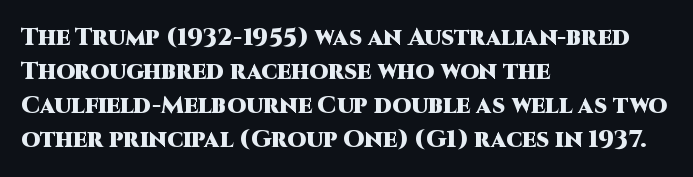
The image shows 24 px bold type, upright; set left-aligned, normal line spacing (1.41x), normal letter spacing, not underlined.
